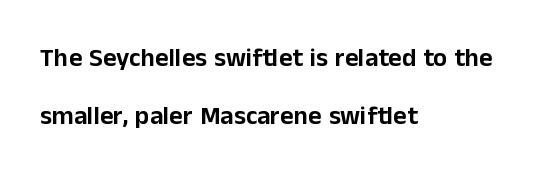
Q: Is the text italic (slanted)? A: No, it is upright.
Q: Is the text underlined? A: No.
Q: How is the paragraph aligned? A: Left-aligned.
Q: Is the spacing between letters normal or unusually wide? A: Normal.
Q: Is the spacing between lines tight, normal or loose? A: Loose.
